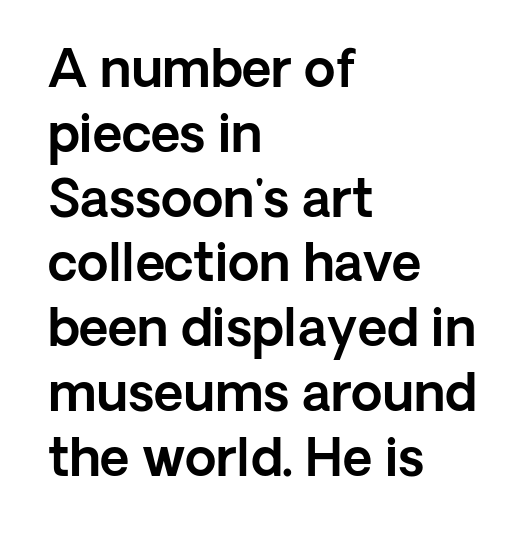
{"serif": "no", "italic": "no", "width": "normal", "x_height": "medium", "monospaced": "no", "underline": "no", "align": "left", "line_spacing": "normal", "line_spacing_ratio": 1.27, "letter_spacing": "normal", "letter_spacing_em": 0.0, "glyph_px": 51}
